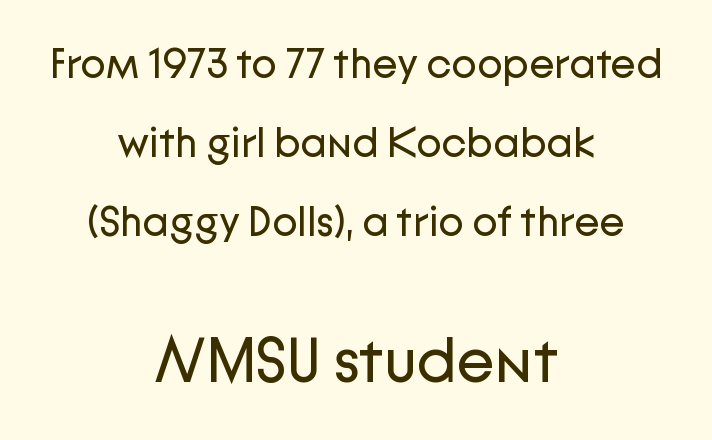
Q: Is the text bold? A: No.
Q: Is the text italic (slanted)? A: No, it is upright.
Q: Is the typeface a serif or a sans-serif typeface? A: Sans-serif.
Q: Is the text underlined? A: No.
Q: How is the paragraph aligned? A: Centered.
Q: Is the spacing between letters normal or unusually wide? A: Normal.
Q: Which block of text is set in a larger size, the first (top) or the second (bottom)? A: The second (bottom) one.
Q: Width (condensed, normal, or wide)? A: Normal.
Q: Stroke contrast? A: Low.
Q: x-height? A: Medium.
Q: Monospaced? A: No.
